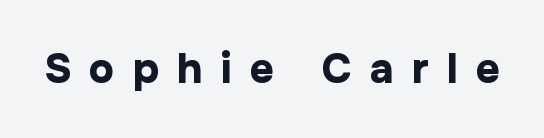
Ascenders rise straight up at ninety degrees. Does the type have serifs? No, each stem ends abruptly. What stands out about the letter spacing? Its width — letters are far apart. You could not count columns in this text — the font is proportionally spaced. Quick note: underline off. Typographic density is high because the face is bold.
